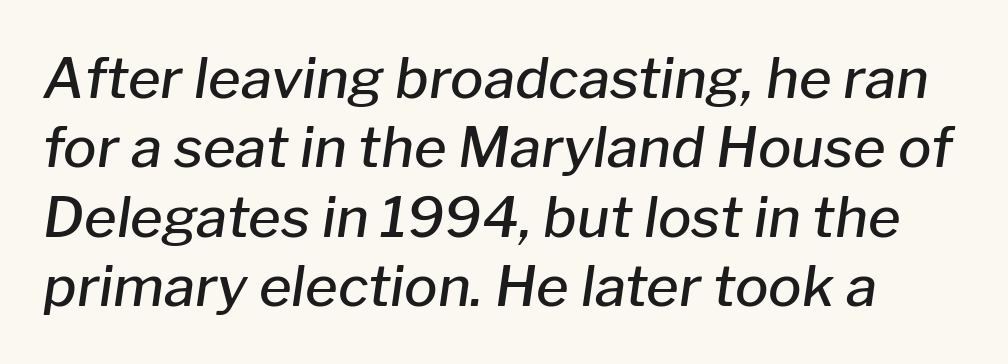
Spacing verdict: proportional, widths tailored to each character. There is no visible air inserted between adjacent glyphs. Just letters on the line, the space beneath them empty. The characters look somewhat weighty, a semibold short of true bold. This is oblique type, the kind used for emphasis or titles.
